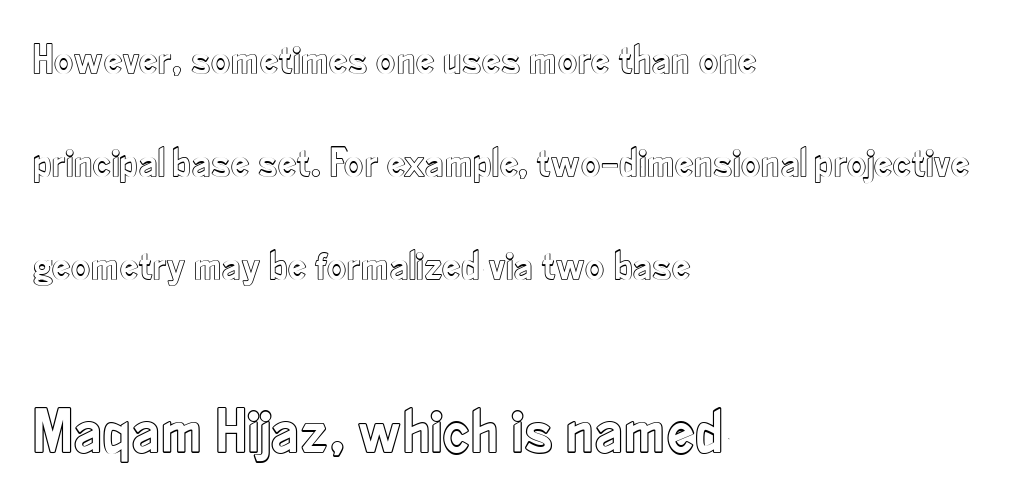
{"italic": "no", "width": "condensed", "x_height": "small", "monospaced": "no", "underline": "no", "align": "left", "line_spacing": "loose", "line_spacing_ratio": 2.45, "letter_spacing": "normal", "letter_spacing_em": 0.0, "larger_block": "second", "size_ratio": 1.5, "glyph_px": 63}
